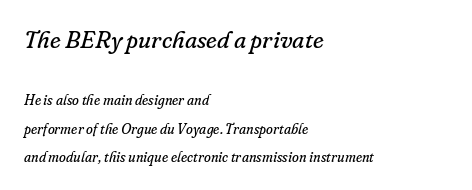
This is not heavy type; no bold has been used. Just letters on the line, the space beneath them empty. The gaps between neighbouring characters are ordinary and unremarkable. Bigger letters appear in the top chunk; the bottom chunk is reduced. The whole block is typeset with a tilt.
